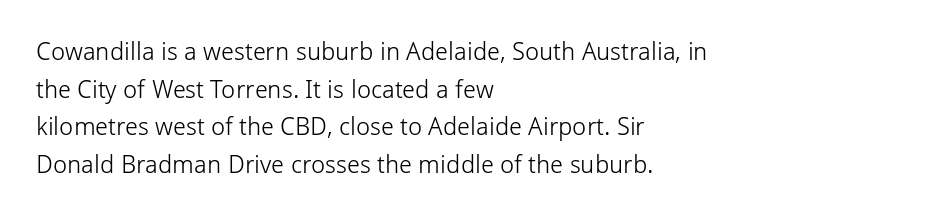
The image shows 25 px text type, upright; set left-aligned, normal line spacing (1.51x), normal letter spacing, not underlined.
